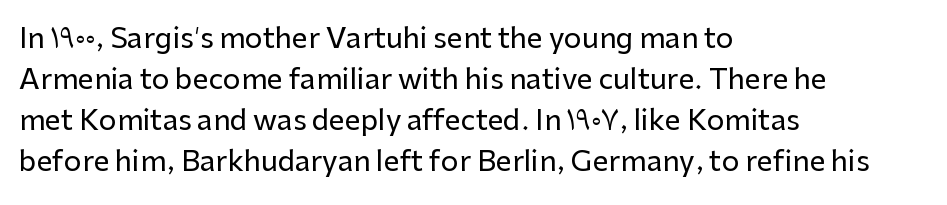
{"serif": "no", "italic": "no", "width": "normal", "stroke_contrast": "low", "x_height": "medium", "monospaced": "no", "underline": "no", "align": "left", "line_spacing": "normal", "line_spacing_ratio": 1.47, "letter_spacing": "normal", "letter_spacing_em": 0.0, "glyph_px": 28}
